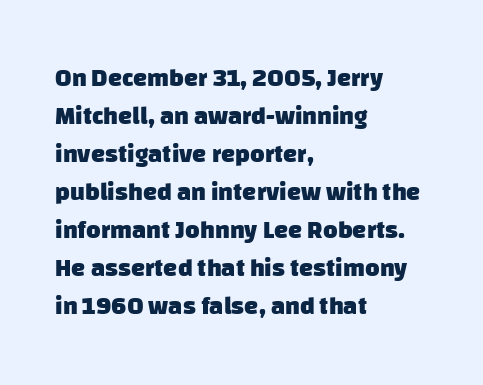
Q: Is the text bold? A: Yes.
Q: Is the text underlined? A: No.
Q: How is the paragraph aligned? A: Left-aligned.
Q: Is the spacing between letters normal or unusually wide? A: Normal.
Q: Is the spacing between lines tight, normal or loose? A: Normal.
